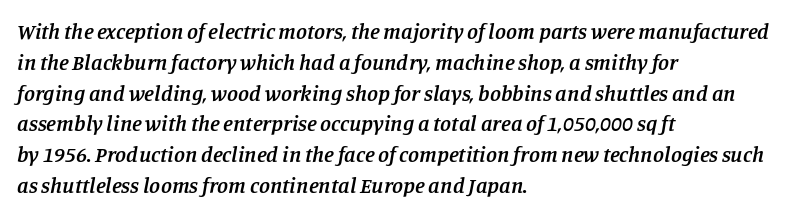
The image shows 22 px text type, italic (leaning right); set left-aligned, normal line spacing (1.4x), normal letter spacing, not underlined.
